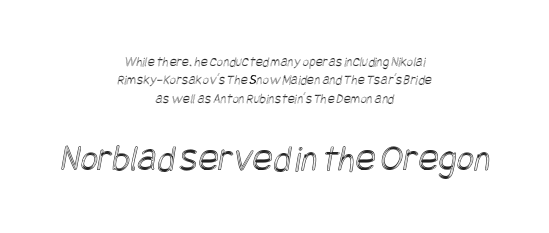
Q: Is the text underlined? A: No.
Q: How is the paragraph aligned? A: Centered.
Q: Is the spacing between letters normal or unusually wide? A: Normal.
Q: Is the spacing between lines tight, normal or loose? A: Normal.
Q: Which block of text is set in a larger size, the first (top) or the second (bottom)? A: The second (bottom) one.
Q: Width (condensed, normal, or wide)? A: Condensed.
Q: x-height? A: Large.
